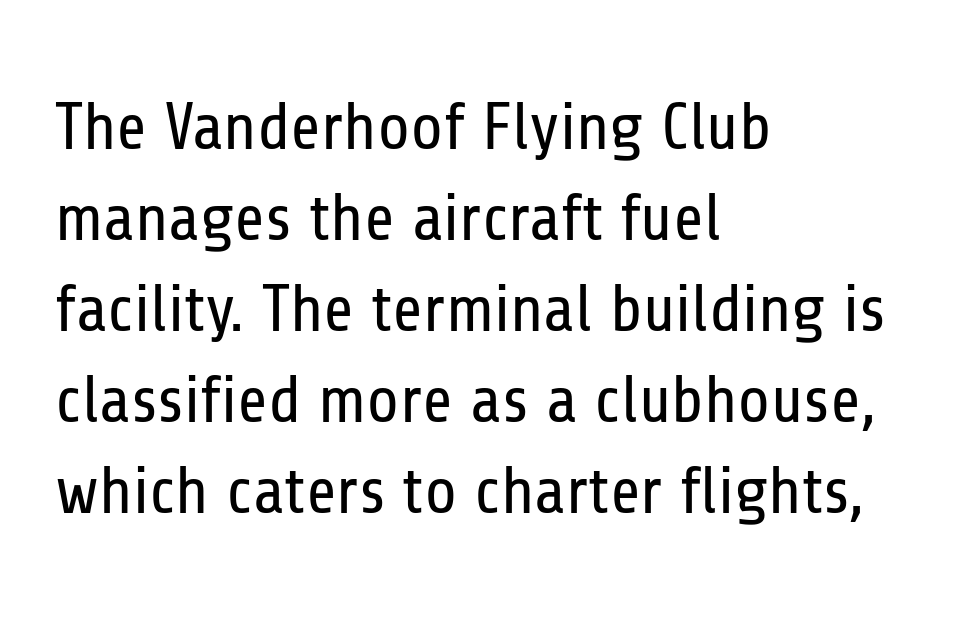
Q: Is the text bold? A: No.
Q: Is the text italic (slanted)? A: No, it is upright.
Q: Is the typeface a serif or a sans-serif typeface? A: Sans-serif.
Q: Is the text underlined? A: No.
Q: How is the paragraph aligned? A: Left-aligned.
Q: Is the spacing between letters normal or unusually wide? A: Normal.
Q: Is the spacing between lines tight, normal or loose? A: Normal.
Q: Width (condensed, normal, or wide)? A: Condensed.
Q: Stroke contrast? A: Low.
Q: x-height? A: Medium.
Q: Monospaced? A: No.
